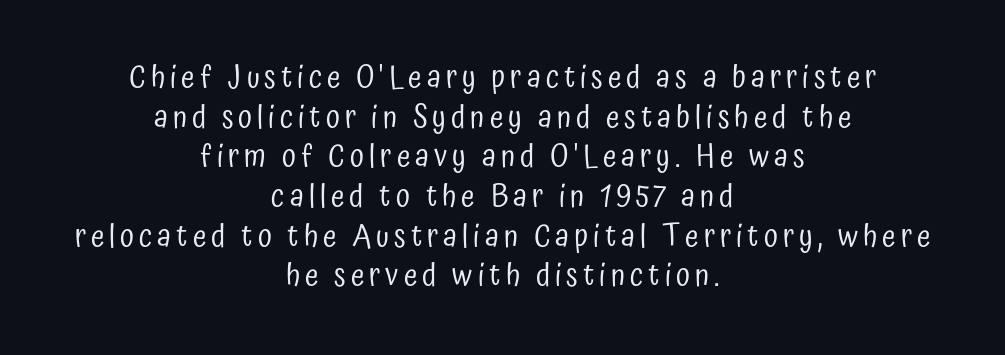
Caption: multi-line text, centered on the measure. Stem width sits at or under what a default text font uses. These lines are rendered in a variable-pitch font. Evenly set lines give the paragraph a standard silhouette. It's the straight-up-and-down kind of type.
